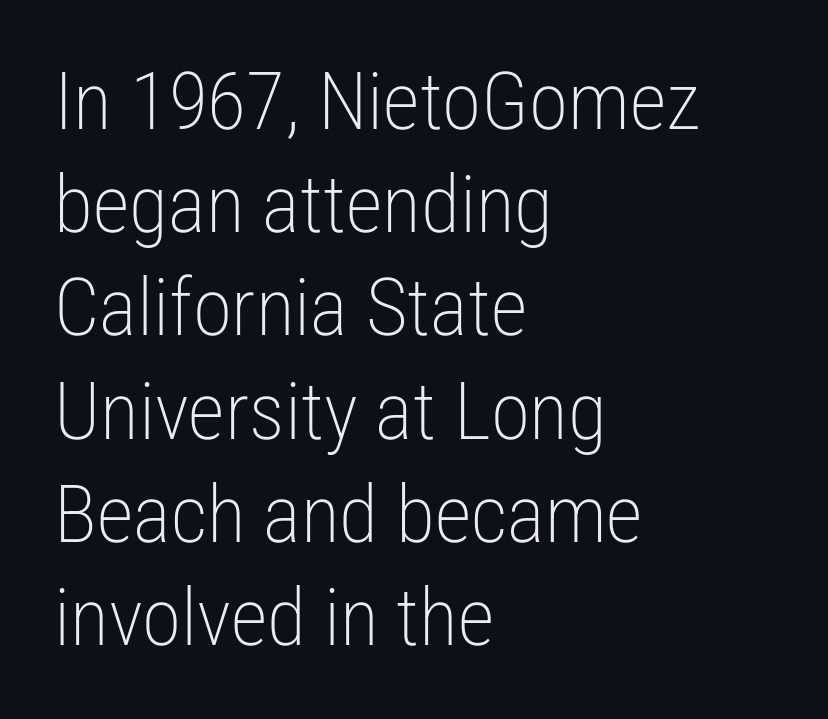
The lines sit at an ordinary, default distance from one another. The typesetter chose a ragged-right arrangement here. This sample uses a sans-serif face. Nobody drew a line under any word here. Nothing unusual about the tracking: characters are spaced as the font intends. A typesetter would call this proportional, since set widths differ per character.
